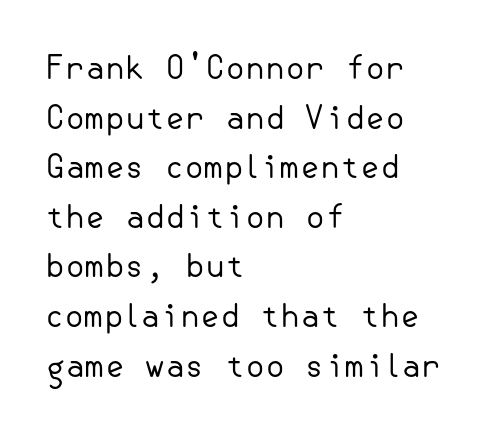
Q: Is the text bold? A: No.
Q: Is the text italic (slanted)? A: No, it is upright.
Q: Is the typeface a serif or a sans-serif typeface? A: Sans-serif.
Q: Is the text underlined? A: No.
Q: How is the paragraph aligned? A: Left-aligned.
Q: Is the spacing between letters normal or unusually wide? A: Normal.
Q: Is the spacing between lines tight, normal or loose? A: Normal.
Q: Width (condensed, normal, or wide)? A: Normal.
Q: Stroke contrast? A: Low.
Q: x-height? A: Small.
